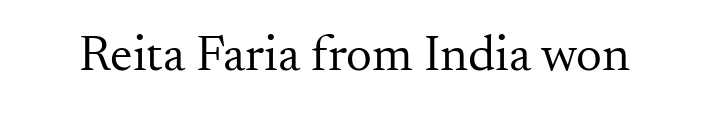
Q: Is the text bold? A: No.
Q: Is the text italic (slanted)? A: No, it is upright.
Q: Is the typeface a serif or a sans-serif typeface? A: Serif.
Q: Is the text underlined? A: No.
Q: Is the spacing between letters normal or unusually wide? A: Normal.
Q: Width (condensed, normal, or wide)? A: Normal.
Q: Stroke contrast? A: Medium.
Q: x-height? A: Small.
Q: Monospaced? A: No.
